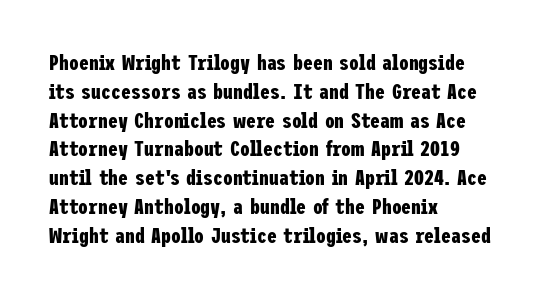
The image shows 22 px bold type, upright; set left-aligned, normal line spacing (1.31x), normal letter spacing, not underlined.
